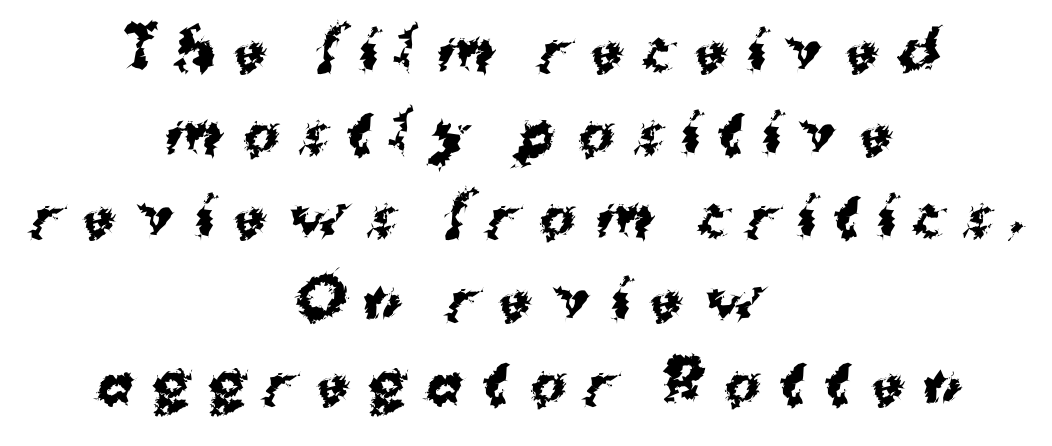
{"serif": "no", "bold": "yes", "weight": "bold", "width": "normal", "stroke_contrast": "medium", "x_height": "medium", "monospaced": "no", "underline": "no", "align": "center", "line_spacing": "normal", "line_spacing_ratio": 1.54, "letter_spacing": "wide", "letter_spacing_em": 0.36, "glyph_px": 54}
